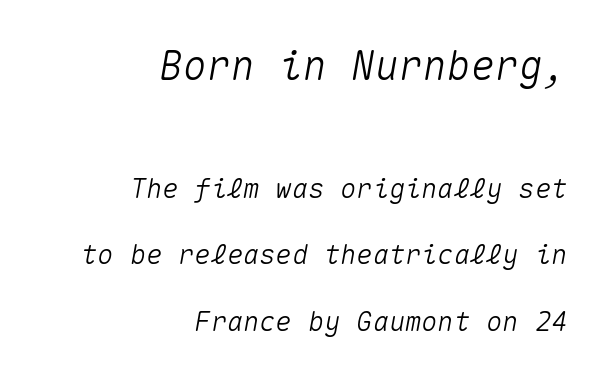
Q: Is the text italic (slanted)? A: Yes, it leans right by about 10 degrees.
Q: Is the text underlined? A: No.
Q: How is the paragraph aligned? A: Right-aligned.
Q: Is the spacing between letters normal or unusually wide? A: Normal.
Q: Is the spacing between lines tight, normal or loose? A: Loose.
Q: Which block of text is set in a larger size, the first (top) or the second (bottom)? A: The first (top) one.
Q: Width (condensed, normal, or wide)? A: Normal.
Q: Stroke contrast? A: Medium.
Q: x-height? A: Medium.
Q: Monospaced? A: Yes.
